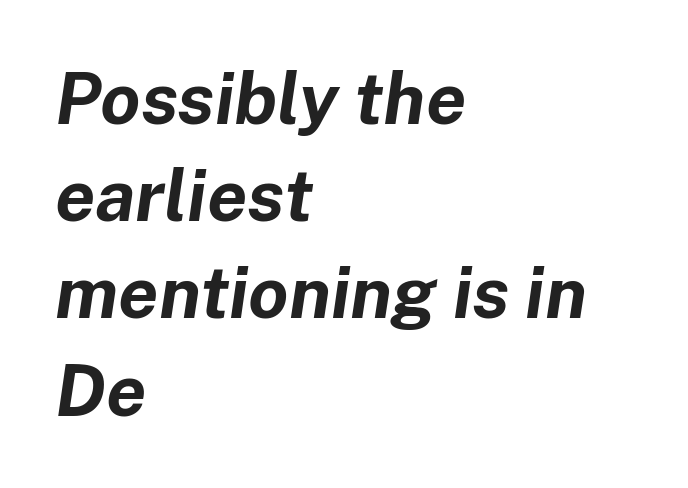
The designer left line spacing at the default. The font is running at its bold setting. No extra tracking has been applied to these lines. Every row of glyphs begins at an identical x-position on the left.
